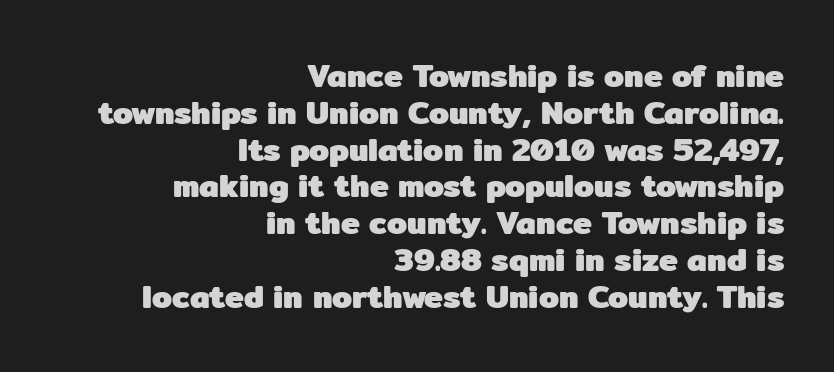
Does the leading feel generous? Not at all — it's pinched. The passage is arranged like a letterhead date or caption credit — flush right. The face used here is rendered with its standard letterfit. The letters advance in unequal steps, a hallmark of proportional type. To sum up the face: it is a sans, with no serifs. Do the letters lean? They stand straight.
